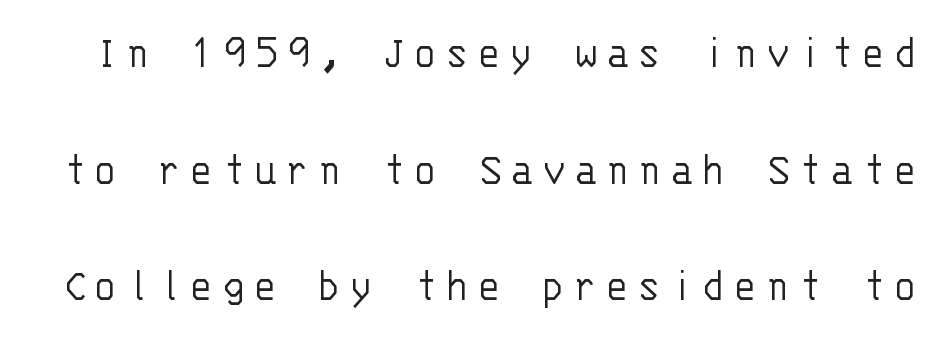
Q: Is the text bold? A: No.
Q: Is the text italic (slanted)? A: No, it is upright.
Q: Is the typeface a serif or a sans-serif typeface? A: Sans-serif.
Q: Is the text underlined? A: No.
Q: Is the spacing between lines tight, normal or loose? A: Loose.
Q: Width (condensed, normal, or wide)? A: Normal.
Q: Stroke contrast? A: Low.
Q: x-height? A: Large.
Q: Monospaced? A: Yes.
